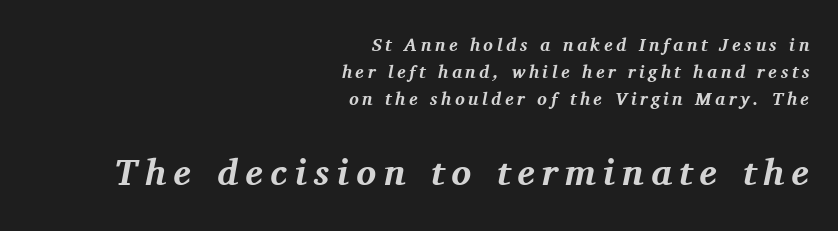
The more generous point size was reserved for the lower chunk. Each glyph is drawn with heavy, bold strokes. If you measured baseline to baseline, you'd find a middling distance. The rendering uses natural spacing where letterforms have individual widths.
